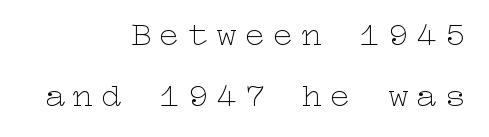
Q: Is the text bold? A: No.
Q: Is the text italic (slanted)? A: No, it is upright.
Q: Is the text underlined? A: No.
Q: How is the paragraph aligned? A: Right-aligned.
Q: Is the spacing between letters normal or unusually wide? A: Unusually wide.
Q: Width (condensed, normal, or wide)? A: Wide.
Q: Stroke contrast? A: Low.
Q: x-height? A: Medium.
